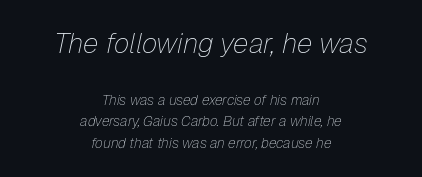
Q: Is the text bold? A: No.
Q: Is the text italic (slanted)? A: Yes, it leans right by about 12 degrees.
Q: Is the text underlined? A: No.
Q: How is the paragraph aligned? A: Centered.
Q: Is the spacing between letters normal or unusually wide? A: Normal.
Q: Is the spacing between lines tight, normal or loose? A: Normal.
Q: Which block of text is set in a larger size, the first (top) or the second (bottom)? A: The first (top) one.
Q: Width (condensed, normal, or wide)? A: Normal.
Q: Stroke contrast? A: Low.
Q: x-height? A: Medium.
Q: Monospaced? A: No.
